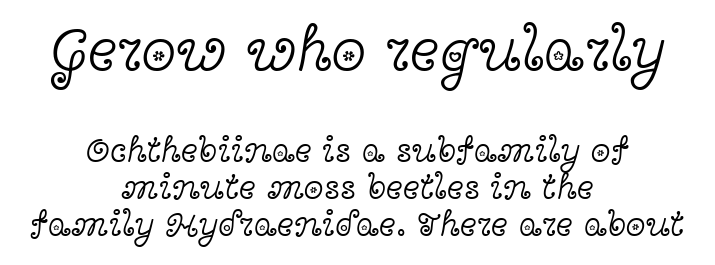
Q: Is the text bold? A: No.
Q: Is the text italic (slanted)? A: Yes.
Q: Is the typeface a serif or a sans-serif typeface? A: Serif.
Q: Is the text underlined? A: No.
Q: How is the paragraph aligned? A: Centered.
Q: Is the spacing between letters normal or unusually wide? A: Normal.
Q: Is the spacing between lines tight, normal or loose? A: Tight.
Q: Which block of text is set in a larger size, the first (top) or the second (bottom)? A: The first (top) one.
Q: Width (condensed, normal, or wide)? A: Wide.
Q: x-height? A: Medium.
Q: Monospaced? A: No.
